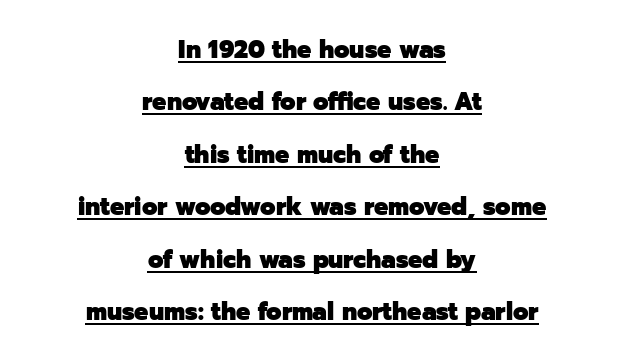
{"italic": "no", "bold": "yes", "underline": "yes", "align": "center", "line_spacing": "loose", "line_spacing_ratio": 2.1, "letter_spacing": "normal", "letter_spacing_em": 0.0, "glyph_px": 25}
